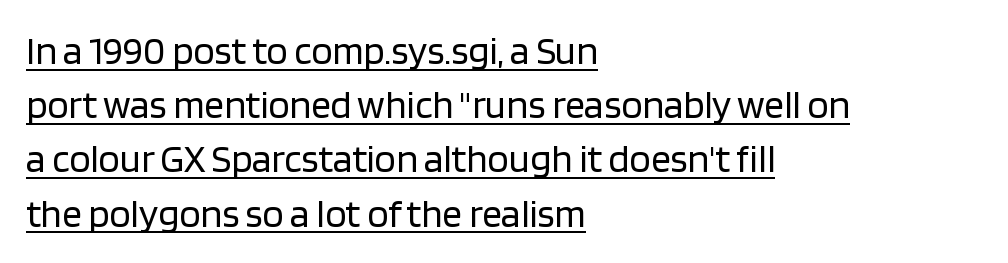
The image shows 39 px regular-weight sans-serif type, upright; set left-aligned, normal line spacing (1.39x), normal letter spacing, underlined; low stroke contrast and a large x-height.
